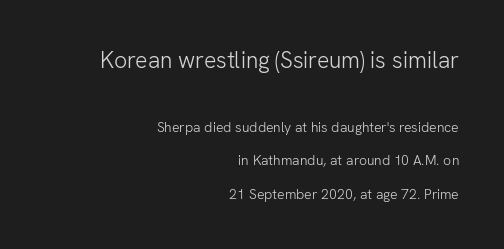
{"italic": "no", "bold": "no", "underline": "no", "align": "right", "line_spacing": "loose", "line_spacing_ratio": 2.38, "letter_spacing": "normal", "letter_spacing_em": 0.0, "larger_block": "first", "size_ratio": 1.64, "glyph_px": 23}
